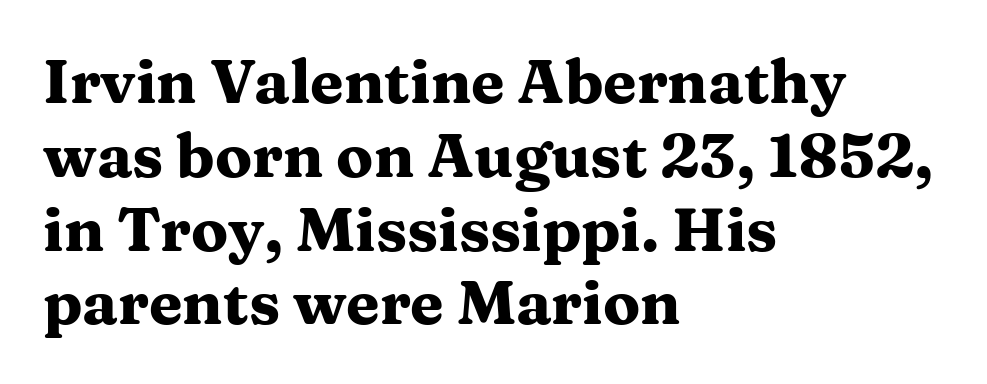
{"serif": "yes", "italic": "no", "bold": "yes", "weight": "heavy", "width": "wide", "stroke_contrast": "medium", "x_height": "medium", "monospaced": "no", "underline": "no", "align": "left", "line_spacing_ratio": 1.21, "letter_spacing": "normal", "letter_spacing_em": 0.0, "glyph_px": 61}
